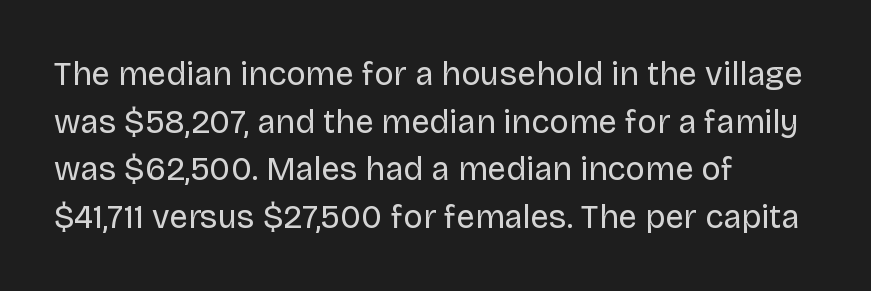
Italic: no, the glyphs are upright roman. The passage shown is typeset with a sans-serif family. The letters sit at their default tracking, neither squeezed nor spread. Heft: none added — not bold. The lines in this sample share a left origin and differ only in where they stop. How would I describe the line gaps? Plain and ordinary.
